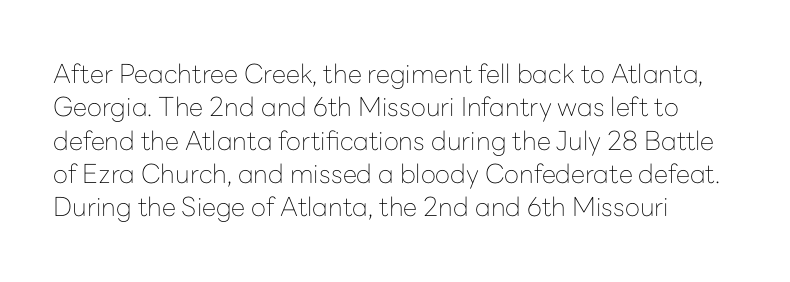
The image shows 26 px text type, upright; set normal line spacing (1.28x), normal letter spacing, not underlined.
